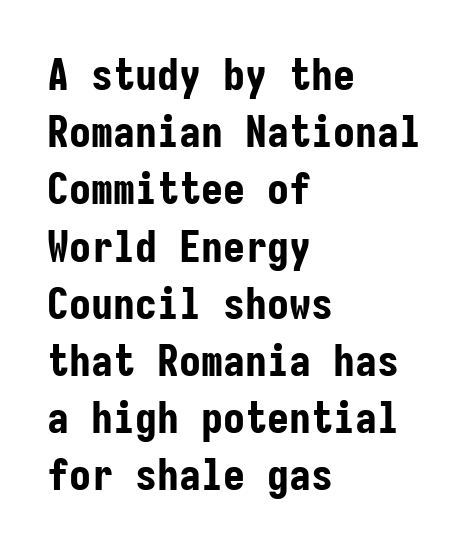
{"serif": "no", "italic": "no", "bold": "yes", "weight": "bold", "width": "condensed", "stroke_contrast": "low", "x_height": "medium", "monospaced": "yes", "underline": "no", "align": "left", "line_spacing": "normal", "line_spacing_ratio": 1.3, "letter_spacing": "normal", "letter_spacing_em": 0.0, "glyph_px": 44}
